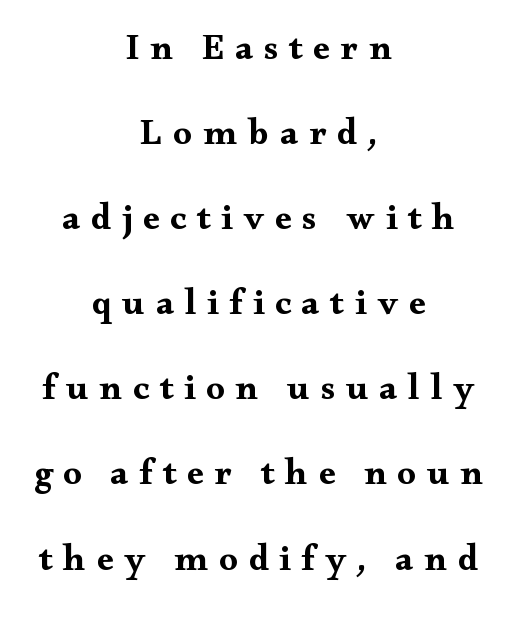
The image shows 37 px bold, wide serif type, upright; set centered, loose line spacing (2.3x), unusually wide letter spacing (+0.29 em), not underlined; medium stroke contrast and a small x-height.
